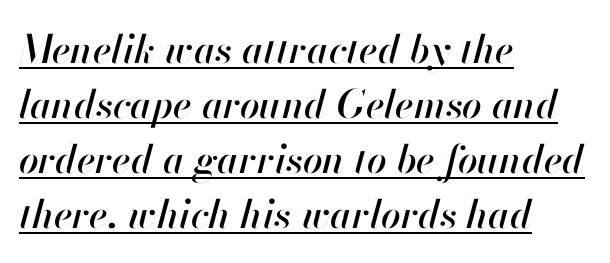
Looks like someone drew a line under every word here. Nobody touched the tracking dial on this one. Here the designer chose a conventional face with non-uniform glyph widths. Left-aligned paragraph, ragged on the right.
